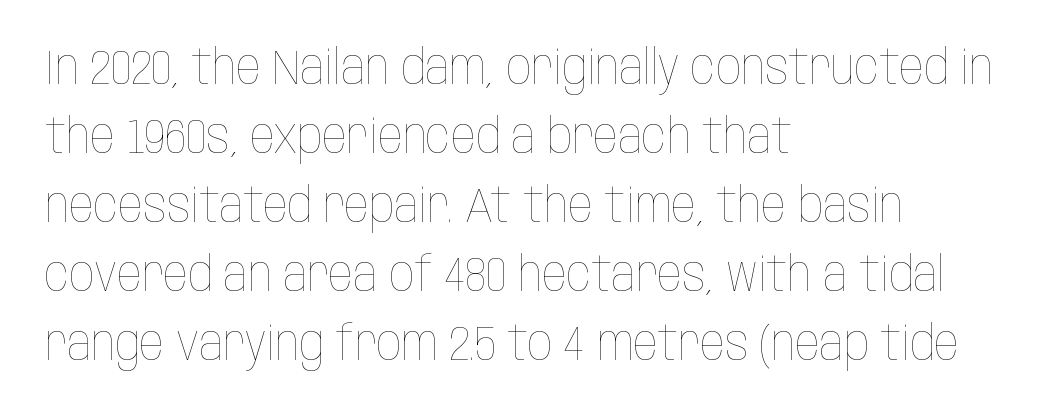
Q: Is the text bold? A: No.
Q: Is the text italic (slanted)? A: No, it is upright.
Q: Is the text underlined? A: No.
Q: How is the paragraph aligned? A: Left-aligned.
Q: Is the spacing between letters normal or unusually wide? A: Normal.
Q: Is the spacing between lines tight, normal or loose? A: Normal.
Q: Width (condensed, normal, or wide)? A: Condensed.
Q: Stroke contrast? A: Low.
Q: x-height? A: Large.
Q: Monospaced? A: No.
